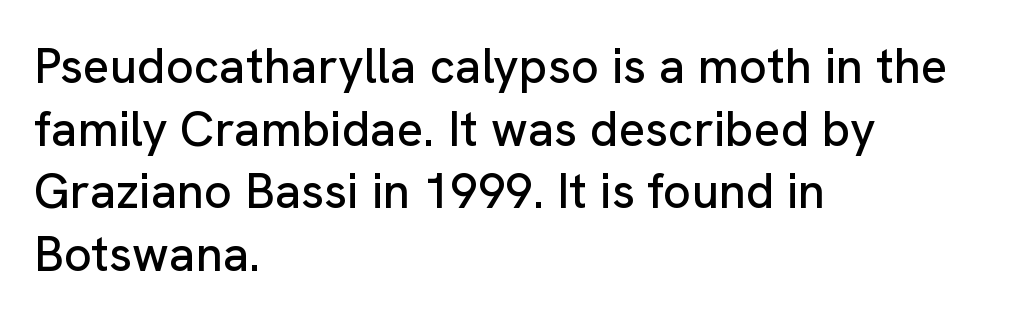
Q: Is the text italic (slanted)? A: No, it is upright.
Q: Is the typeface a serif or a sans-serif typeface? A: Sans-serif.
Q: Is the text underlined? A: No.
Q: How is the paragraph aligned? A: Left-aligned.
Q: Is the spacing between letters normal or unusually wide? A: Normal.
Q: Is the spacing between lines tight, normal or loose? A: Normal.
Q: Width (condensed, normal, or wide)? A: Normal.
Q: Stroke contrast? A: Low.
Q: x-height? A: Medium.
Q: Monospaced? A: No.
